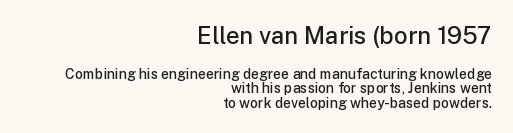
Horizontally, the lines are justified to the trailing edge only. Heft: intermediate — a semibold. Observe the ordinary spacing: letters are neighbours, not strangers. The specimen reads as upright at a glance.
